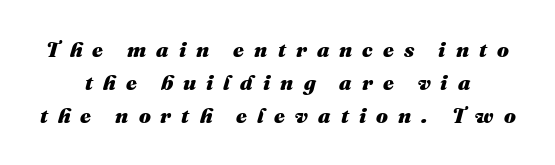
Q: Is the text bold? A: Yes.
Q: Is the text italic (slanted)? A: Yes, it leans right by about 16 degrees.
Q: Is the text underlined? A: No.
Q: How is the paragraph aligned? A: Centered.
Q: Is the spacing between letters normal or unusually wide? A: Unusually wide.
Q: Is the spacing between lines tight, normal or loose? A: Normal.
